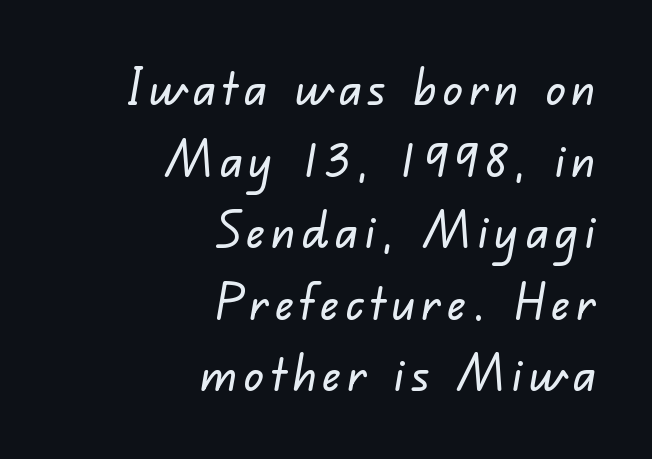
{"serif": "no", "width": "normal", "stroke_contrast": "low", "x_height": "small", "monospaced": "no", "underline": "no", "align": "right", "line_spacing": "normal", "line_spacing_ratio": 1.46, "glyph_px": 49}
